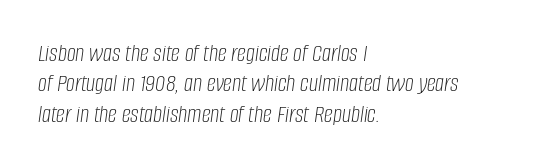
The image shows 25 px text type, italic (leaning right); set left-aligned, line spacing 1.22x, normal letter spacing, not underlined.
